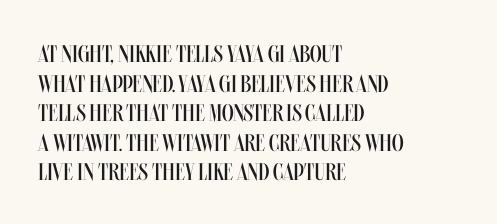
Q: Is the text bold? A: No.
Q: Is the text italic (slanted)? A: No, it is upright.
Q: Is the text underlined? A: No.
Q: How is the paragraph aligned? A: Left-aligned.
Q: Is the spacing between letters normal or unusually wide? A: Normal.
